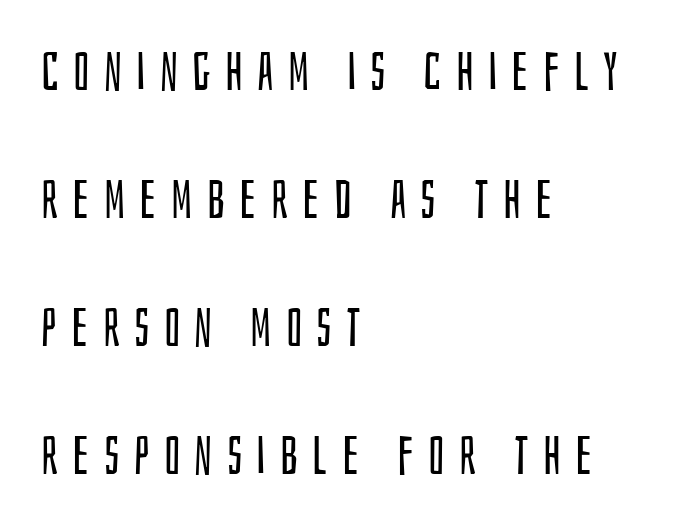
Rule under the text: the space is simply empty. The ragged edge is on the right, which tells us the setting is flush left. Look at the tracking — it's clearly loosened, letters drifting apart. The text was rendered using a sans face with plain stroke endings. This is the regular roman posture of the typeface.
